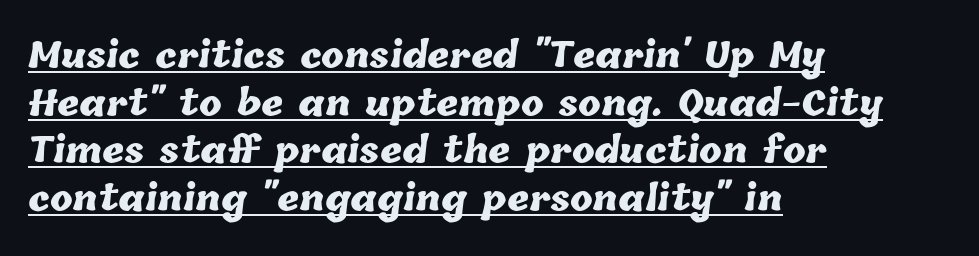
{"bold": "yes", "weight": "heavy", "width": "normal", "stroke_contrast": "low", "x_height": "medium", "monospaced": "no", "underline": "yes", "align": "left", "line_spacing": "normal", "line_spacing_ratio": 1.4, "letter_spacing": "normal", "letter_spacing_em": 0.0, "glyph_px": 34}
